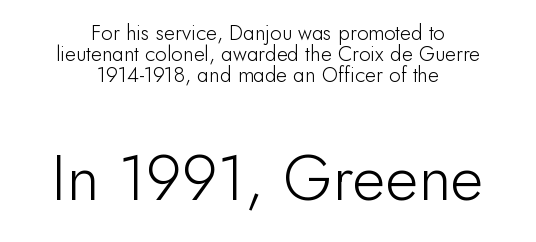
Q: Is the text italic (slanted)? A: No, it is upright.
Q: Is the typeface a serif or a sans-serif typeface? A: Sans-serif.
Q: Is the text underlined? A: No.
Q: How is the paragraph aligned? A: Centered.
Q: Is the spacing between letters normal or unusually wide? A: Normal.
Q: Is the spacing between lines tight, normal or loose? A: Tight.
Q: Which block of text is set in a larger size, the first (top) or the second (bottom)? A: The second (bottom) one.
Q: Width (condensed, normal, or wide)? A: Normal.
Q: Stroke contrast? A: Low.
Q: x-height? A: Small.
Q: Monospaced? A: No.
